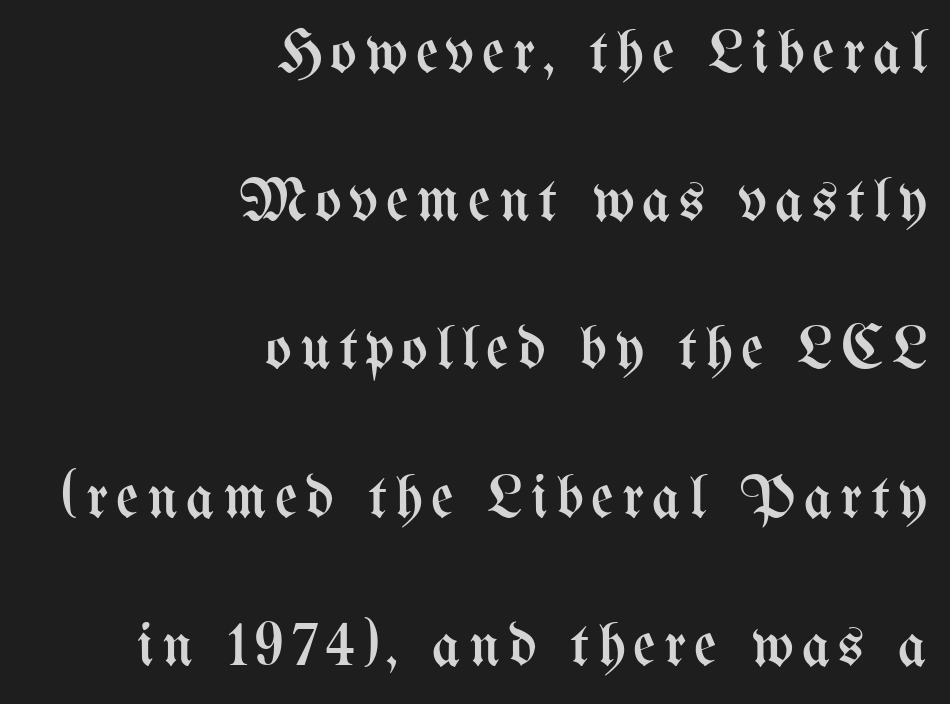
Q: Is the text bold? A: No.
Q: Is the text italic (slanted)? A: No, it is upright.
Q: Is the text underlined? A: No.
Q: How is the paragraph aligned? A: Right-aligned.
Q: Is the spacing between lines tight, normal or loose? A: Loose.
Q: Width (condensed, normal, or wide)? A: Condensed.
Q: Stroke contrast? A: Medium.
Q: x-height? A: Medium.
Q: Monospaced? A: No.
